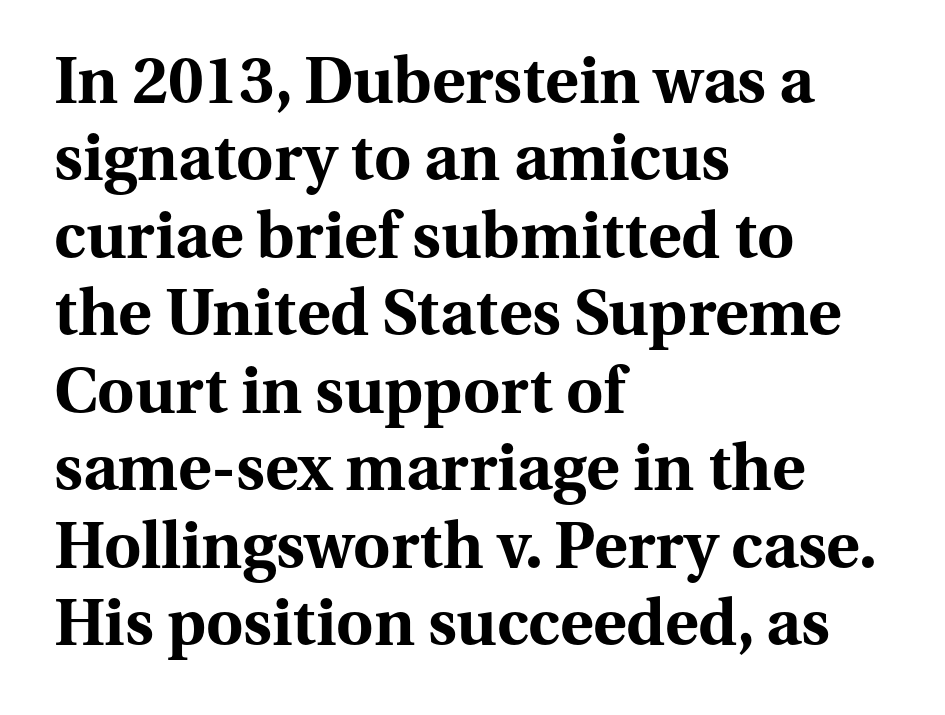
{"serif": "yes", "italic": "no", "bold": "yes", "weight": "bold", "width": "normal", "stroke_contrast": "medium", "x_height": "medium", "monospaced": "no", "underline": "no", "align": "left", "line_spacing_ratio": 1.21, "letter_spacing": "normal", "letter_spacing_em": 0.0, "glyph_px": 64}
